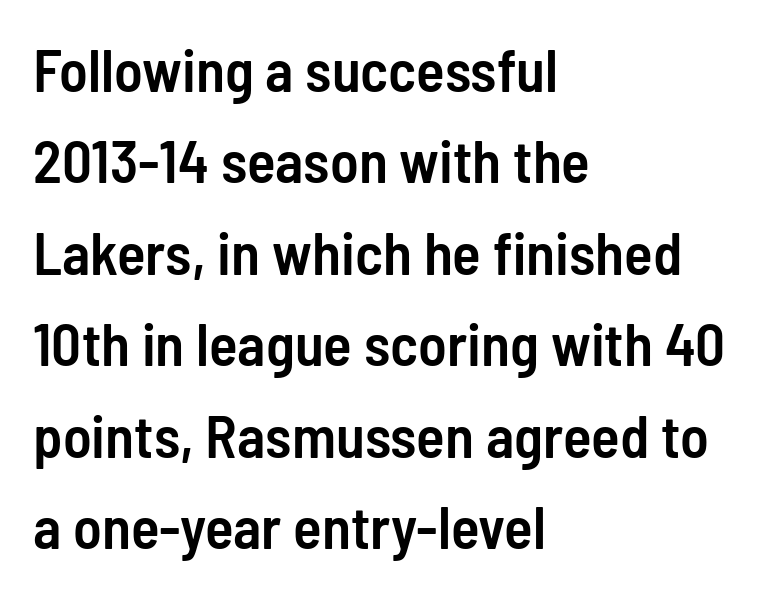
Observe the ordinary spacing: letters are neighbours, not strangers. The block of text has a typical density, with ordinary space between rows. This sample has the flowing, uneven cadence of proportional lettering. The designer went with a sans here, leaving each stem footless. Alignment: flush left.
